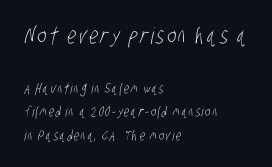
The image shows 23 px text type; set left-aligned, normal line spacing (1.67x), not underlined; the first (top) block is 1.64x larger.
